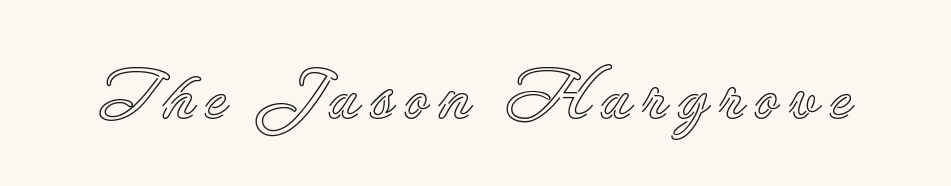
The strip under each line holds only bare page. Is this a fixed-width face? No — the glyphs have proportional, varying widths.
